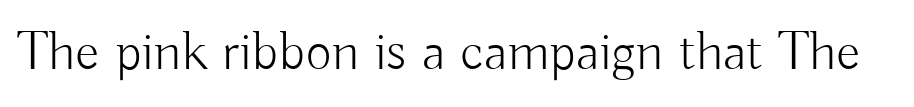
Bold? No — there's no thickening of the strokes. Glance below the letters and you will spot only blank space. In terms of posture, this sample is upright. What stands out about the letter spacing? Nothing — it is the standard amount. The characters display no serif detailing; their extremities are plain. A typesetter would call this proportional, since set widths differ per character.
